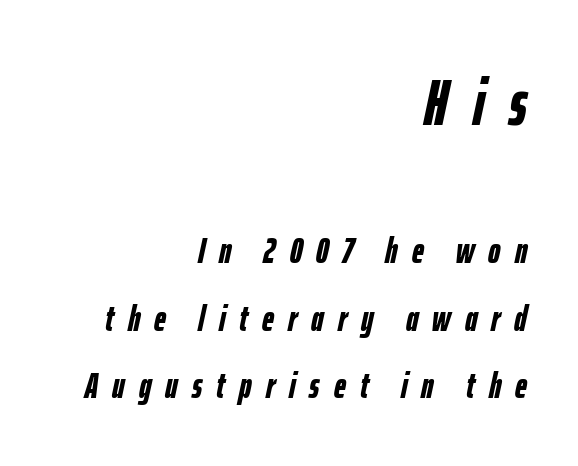
The image shows 65 px semibold, condensed type, italic (leaning right); set right-aligned, line spacing 1.82x, unusually wide letter spacing (+0.38 em), not underlined; the first (top) block is 1.76x larger; low stroke contrast and a medium x-height.
